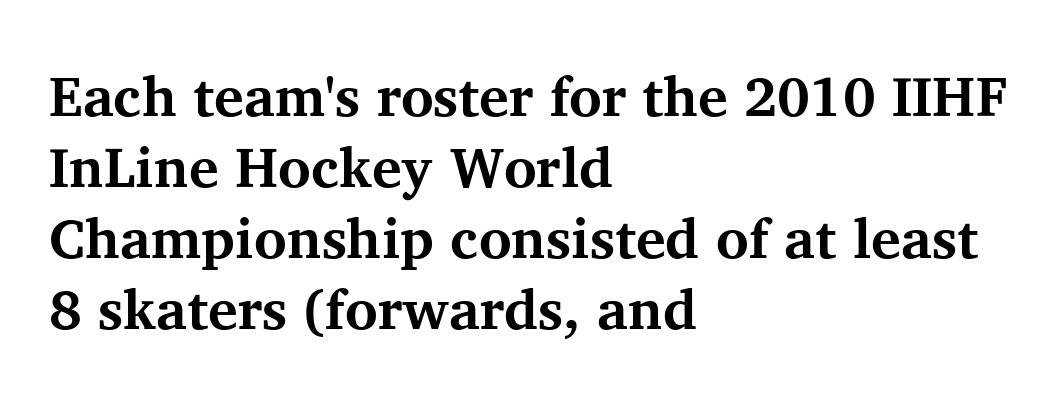
Q: Is the text bold? A: Yes.
Q: Is the text italic (slanted)? A: No, it is upright.
Q: Is the typeface a serif or a sans-serif typeface? A: Serif.
Q: Is the text underlined? A: No.
Q: How is the paragraph aligned? A: Left-aligned.
Q: Is the spacing between letters normal or unusually wide? A: Normal.
Q: Is the spacing between lines tight, normal or loose? A: Normal.
Q: Width (condensed, normal, or wide)? A: Normal.
Q: Stroke contrast? A: Medium.
Q: x-height? A: Medium.
Q: Monospaced? A: No.
